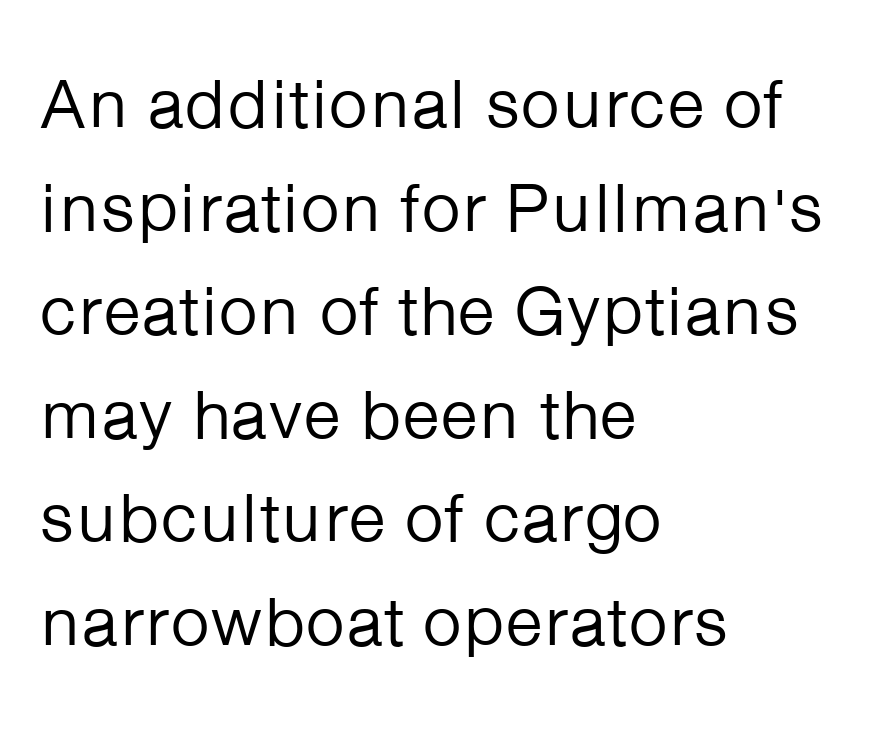
The image shows 70 px regular-weight sans-serif type, upright; set left-aligned, normal line spacing (1.48x), normal letter spacing, not underlined; low stroke contrast and a medium x-height.
